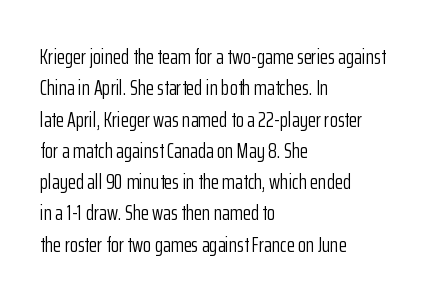
The image shows 21 px text type, upright; set left-aligned, normal line spacing (1.49x), normal letter spacing, not underlined.
